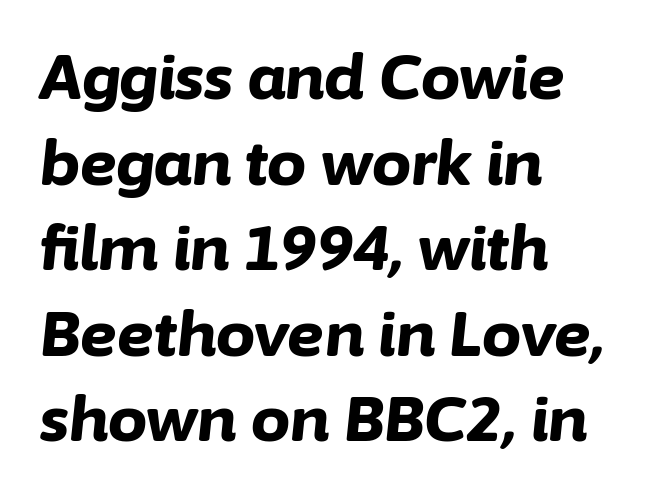
The image shows 62 px bold type, italic (leaning right); set left-aligned, normal line spacing (1.38x), normal letter spacing, not underlined; low stroke contrast and a medium x-height.
